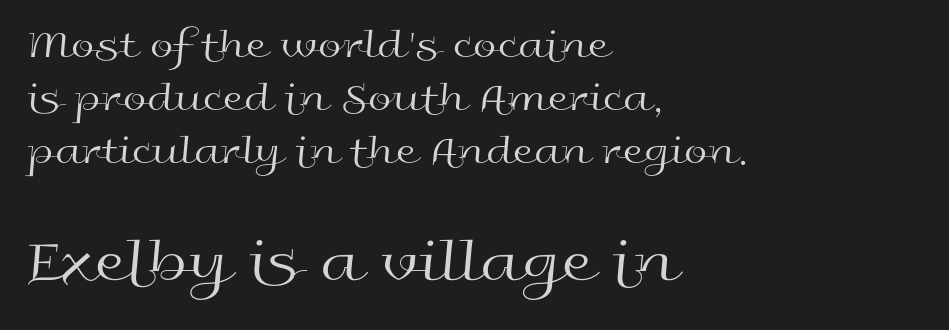
Words appear dense and cohesive because spacing is normal. The strokes carry an ordinary text weight at most. The block sitting lower on the canvas is the one with enlarged characters. Words float on clear page, feet unadorned. Think of a printed novel: that variable character pitch is what you see here.
